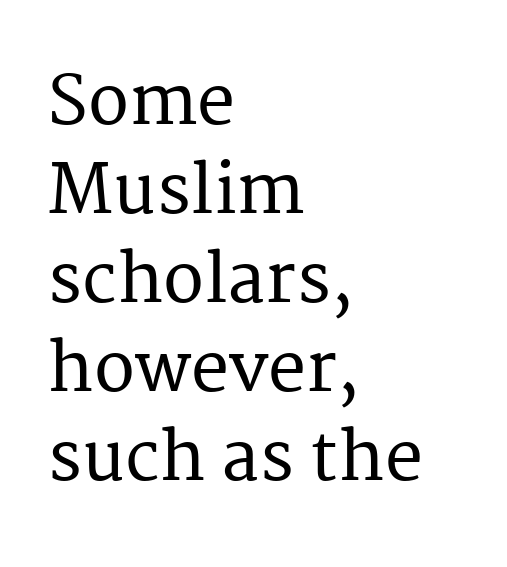
Baseline-to-baseline distance is the conventional proportion of letter height. The type is set solid horizontally, with unmodified tracking. This sample uses a serif face. Casual observation: everything's shoved over to the left. Descenders are the only things crossing below the line.
